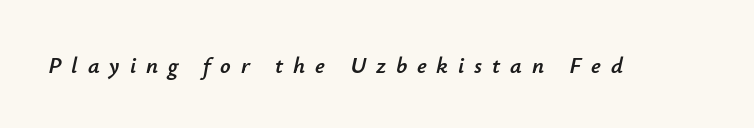
Q: Is the text italic (slanted)? A: Yes, it leans right by about 12 degrees.
Q: Is the text underlined? A: No.
Q: Is the spacing between letters normal or unusually wide? A: Unusually wide.
